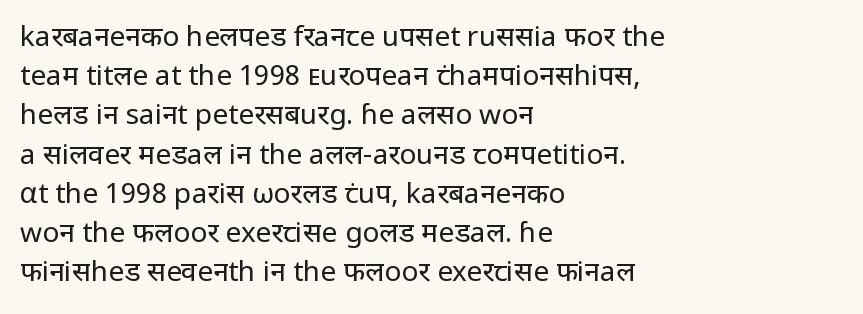
Vertically, the passage feels balanced, rows spaced as you'd expect. You can tell it's not italic because the verticals are truly vertical. This is sans-serif lettering, the kind often seen on screens and signage. Descenders are the only things crossing below the line.
